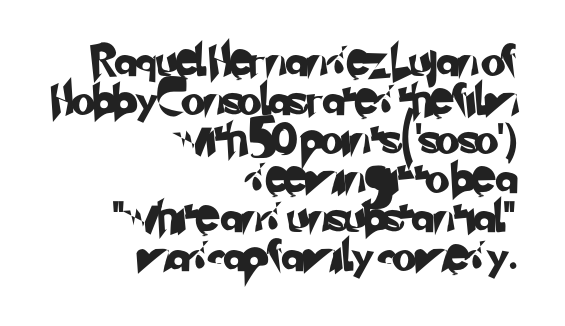
Tracking here is standard; glyphs follow each other at the usual distance. A student would call this right alignment; a typographer would say flush right, rag left. Proportional: the letters do not fall into vertical columns. Words float on clear page, feet unadorned. The designer went with a sans here, leaving each stem footless.
